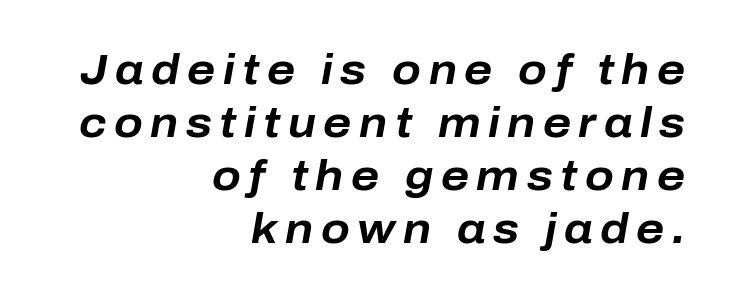
{"italic": "yes", "lean": "right", "slant_degrees": 10, "bold": "yes", "weight": "bold", "width": "normal", "stroke_contrast": "low", "x_height": "medium", "monospaced": "no", "underline": "no", "align": "right", "line_spacing": "normal", "line_spacing_ratio": 1.26, "glyph_px": 42}
